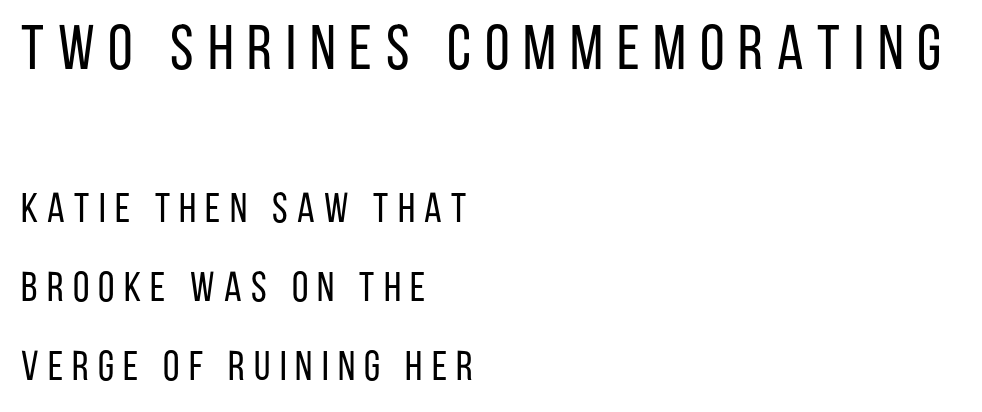
{"serif": "no", "italic": "no", "bold": "no", "weight": "regular", "width": "condensed", "stroke_contrast": "low", "x_height": "large", "monospaced": "no", "underline": "no", "align": "left", "line_spacing_ratio": 1.88, "letter_spacing": "wide", "letter_spacing_em": 0.22, "larger_block": "first", "size_ratio": 1.5, "glyph_px": 63}
